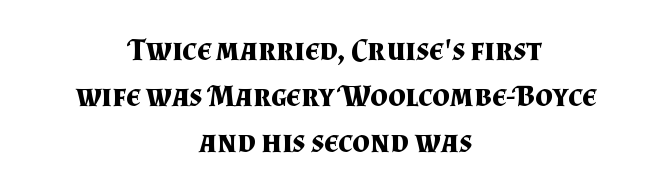
Q: Is the text bold? A: Yes.
Q: Is the text italic (slanted)? A: No, it is upright.
Q: Is the typeface a serif or a sans-serif typeface? A: Serif.
Q: Is the text underlined? A: No.
Q: How is the paragraph aligned? A: Centered.
Q: Is the spacing between letters normal or unusually wide? A: Normal.
Q: Is the spacing between lines tight, normal or loose? A: Normal.
Q: Width (condensed, normal, or wide)? A: Normal.
Q: Stroke contrast? A: Medium.
Q: x-height? A: Small.
Q: Monospaced? A: No.
